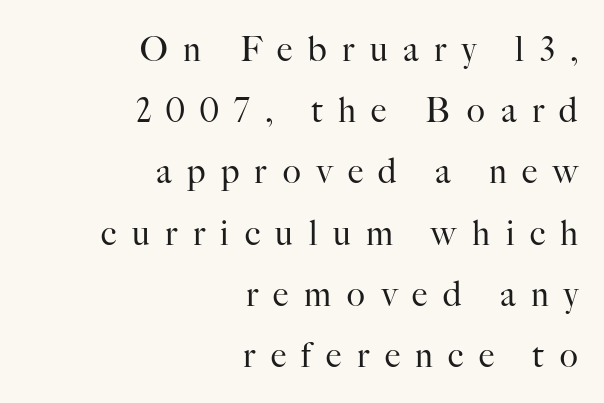
Q: Is the text bold? A: No.
Q: Is the text italic (slanted)? A: No, it is upright.
Q: Is the typeface a serif or a sans-serif typeface? A: Serif.
Q: Is the text underlined? A: No.
Q: How is the paragraph aligned? A: Right-aligned.
Q: Is the spacing between letters normal or unusually wide? A: Unusually wide.
Q: Width (condensed, normal, or wide)? A: Normal.
Q: Stroke contrast? A: High.
Q: x-height? A: Small.
Q: Monospaced? A: No.
